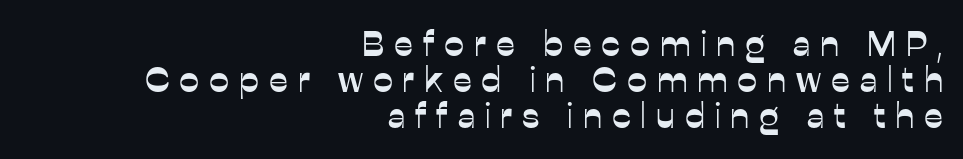
The space beneath each line is pristine and unruled. If you drew a ruler down the right edge, every line would touch it. Is this a fixed-width face? No — the glyphs have proportional, varying widths. Regarding leading, the lines here are crowded together. Tall strokes in this sample are plumb rather than angled. A typesetter would label this face a sans.
